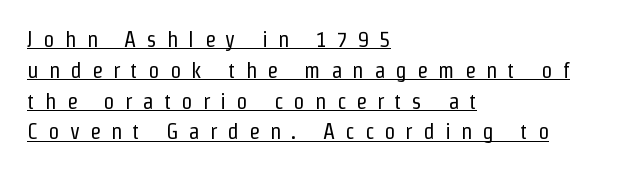
The image shows 22 px text type, upright; set left-aligned, normal line spacing (1.4x), unusually wide letter spacing (+0.47 em), underlined.
